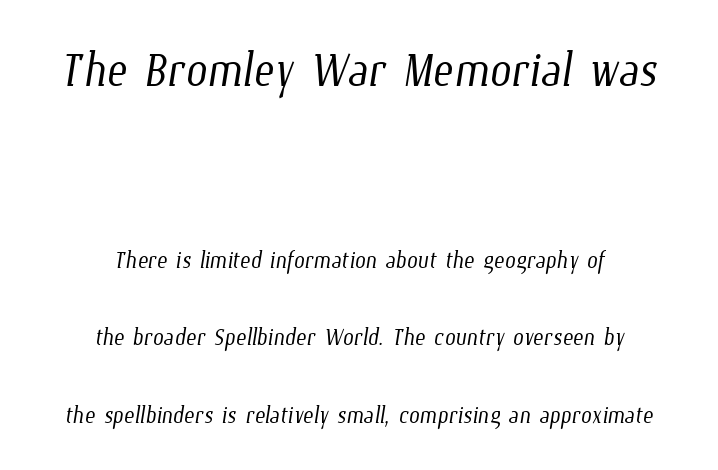
The image shows 62 px light, condensed type; set centered, loose line spacing (2.5x), normal letter spacing, not underlined; the first (top) block is 2.0x larger; low stroke contrast and a medium x-height.
